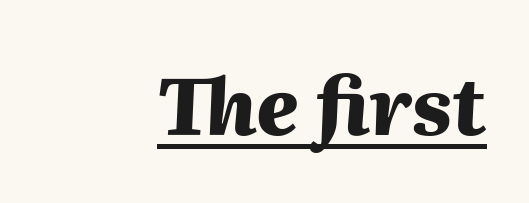
{"italic": "yes", "lean": "right", "slant_degrees": 2, "bold": "yes", "weight": "heavy", "width": "normal", "stroke_contrast": "medium", "x_height": "medium", "monospaced": "no", "underline": "yes", "align": "right", "letter_spacing": "normal", "letter_spacing_em": 0.0, "glyph_px": 78}
